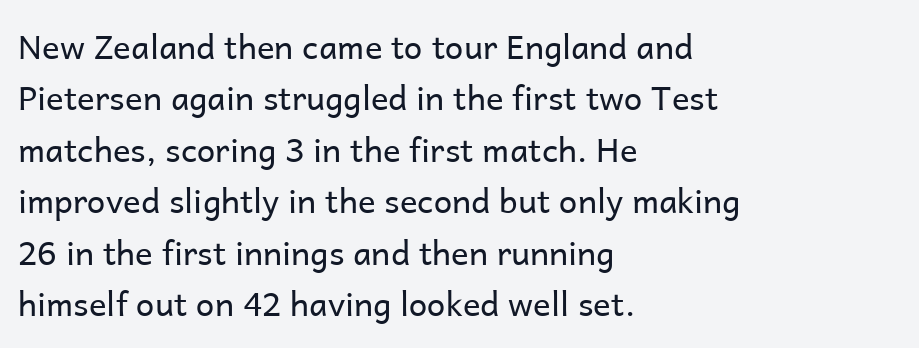
Posture: upright roman. Check under the words: just untouched page. No extra tracking has been applied to these lines. The space between consecutive lines is moderate.
